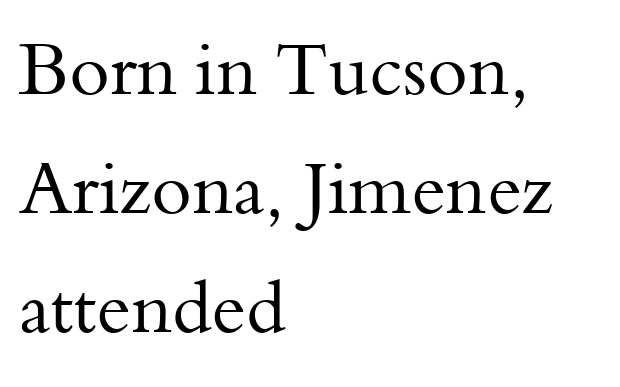
{"serif": "yes", "italic": "no", "bold": "no", "weight": "regular", "width": "normal", "stroke_contrast": "medium", "x_height": "small", "monospaced": "no", "underline": "no", "align": "left", "line_spacing": "normal", "line_spacing_ratio": 1.63, "letter_spacing": "normal", "letter_spacing_em": 0.0, "glyph_px": 73}
